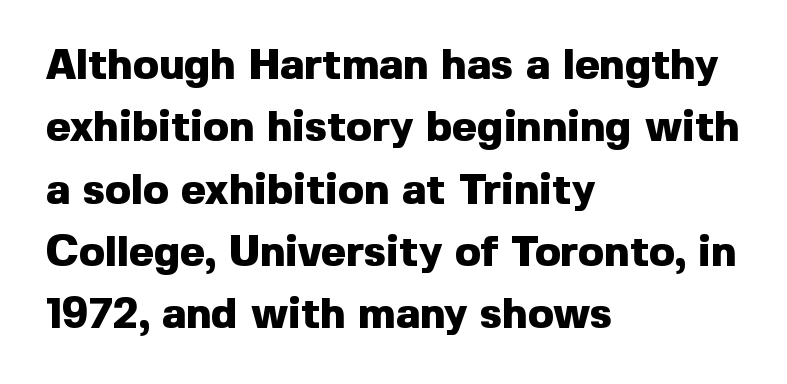
{"serif": "no", "italic": "no", "bold": "yes", "weight": "heavy", "width": "normal", "x_height": "medium", "monospaced": "no", "underline": "no", "align": "left", "line_spacing": "normal", "line_spacing_ratio": 1.45, "letter_spacing": "normal", "letter_spacing_em": 0.0, "glyph_px": 43}
